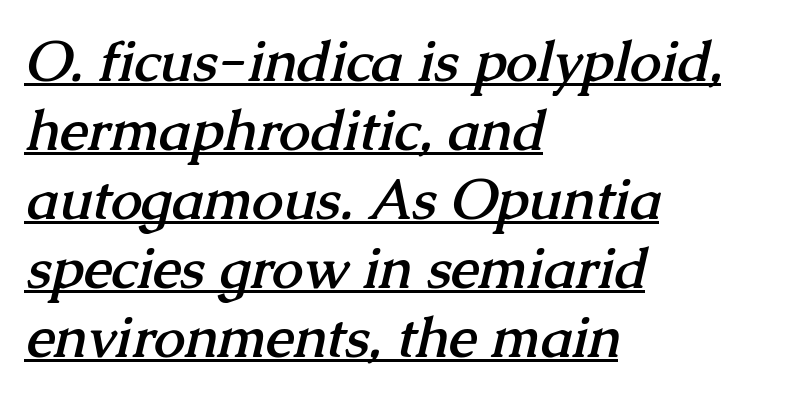
Summary of weight: heavy, a full bold. Short and long lines alike share a common starting point at left. These lines are rendered in a variable-pitch font. A continuous stroke trails under the words, as in a hyperlink.
